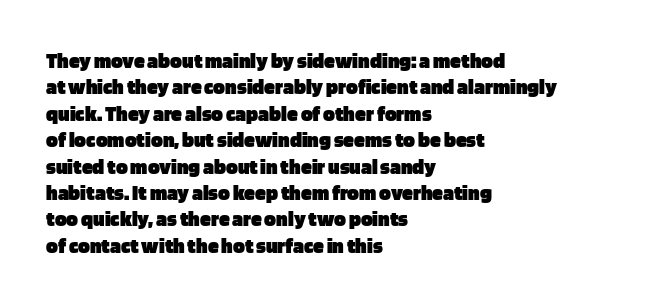
Stroke thickness is high; the sample reads as a true bold. Underline: absent. The horizontal fit of the characters is conventional and even. Do the letters lean? They stand straight. Horizontal alignment here is leftward, the default for most running prose.
